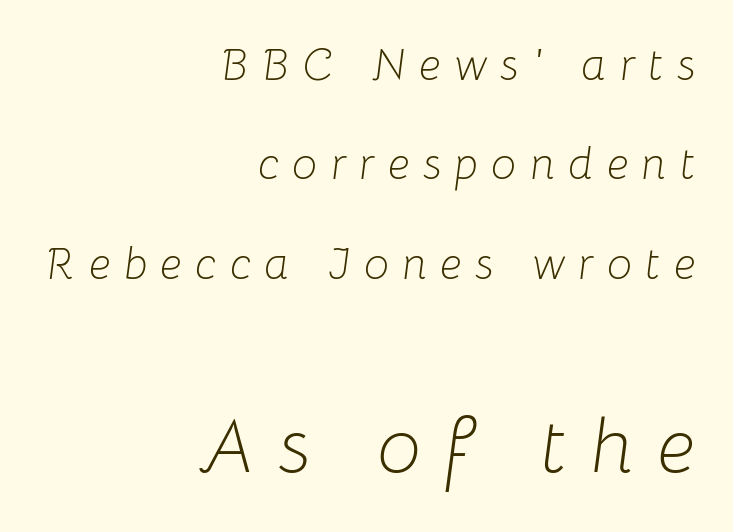
The image shows 77 px light type, italic (leaning right); set right-aligned, loose line spacing (2.26x), unusually wide letter spacing (+0.31 em), not underlined; the second (bottom) block is 1.75x larger; low stroke contrast and a medium x-height.
